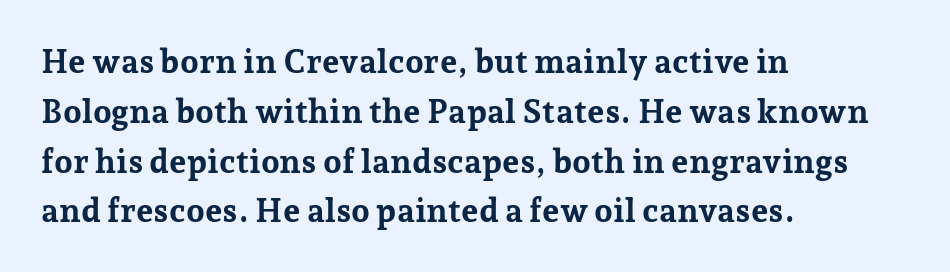
The image shows 33 px bold serif type, upright; set left-aligned, normal line spacing (1.51x), normal letter spacing, not underlined; low stroke contrast and a medium x-height.
